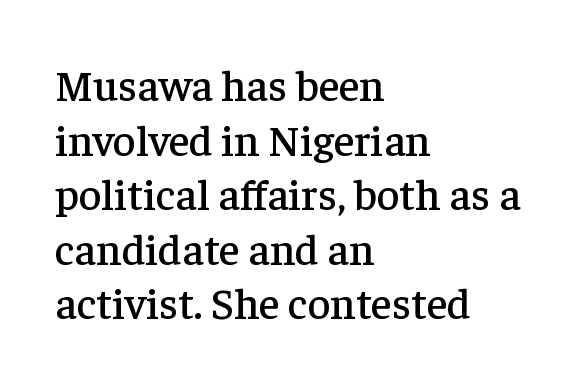
Q: Is the text italic (slanted)? A: No, it is upright.
Q: Is the typeface a serif or a sans-serif typeface? A: Serif.
Q: Is the text underlined? A: No.
Q: How is the paragraph aligned? A: Left-aligned.
Q: Is the spacing between letters normal or unusually wide? A: Normal.
Q: Width (condensed, normal, or wide)? A: Normal.
Q: Stroke contrast? A: Low.
Q: x-height? A: Medium.
Q: Monospaced? A: No.
